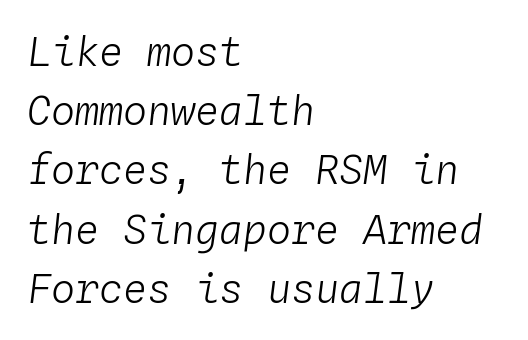
Q: Is the text bold? A: No.
Q: Is the text italic (slanted)? A: Yes, it leans right by about 4 degrees.
Q: Is the text underlined? A: No.
Q: How is the paragraph aligned? A: Left-aligned.
Q: Is the spacing between letters normal or unusually wide? A: Normal.
Q: Is the spacing between lines tight, normal or loose? A: Normal.
Q: Width (condensed, normal, or wide)? A: Normal.
Q: Stroke contrast? A: Low.
Q: x-height? A: Medium.
Q: Monospaced? A: Yes.
